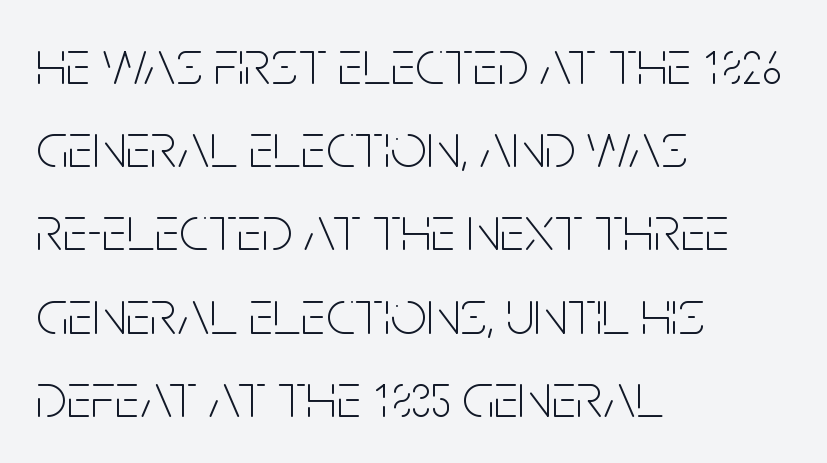
The image shows 64 px thin, condensed sans-serif type, upright; set left-aligned, normal line spacing (1.3x), normal letter spacing, not underlined; low stroke contrast and a large x-height.
